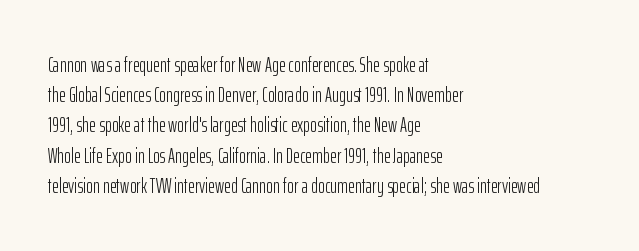
Regarding leading, the lines here are spaced in the standard way. Underline: absent. A classic flush-left, rag-right setting is used for this passage. Every character sits straight up, as roman type does.
